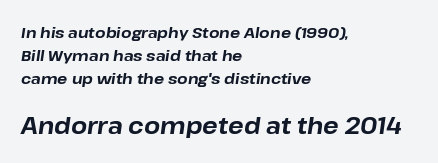
The image shows 23 px bold type, italic (leaning right); set left-aligned, normal line spacing (1.55x), normal letter spacing, not underlined; the second (bottom) block is 1.53x larger.
